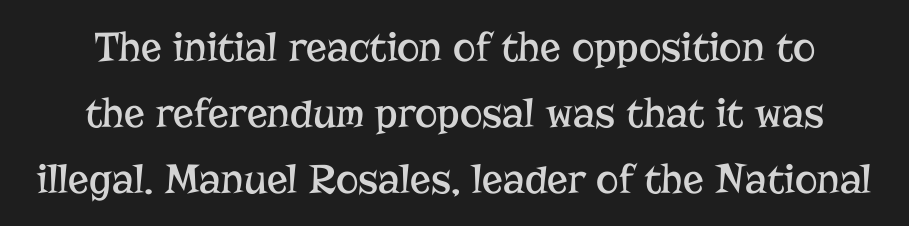
{"serif": "yes", "italic": "no", "bold": "no", "weight": "regular", "width": "normal", "stroke_contrast": "low", "x_height": "medium", "monospaced": "no", "underline": "no", "line_spacing": "normal", "line_spacing_ratio": 1.53, "letter_spacing": "normal", "letter_spacing_em": 0.0, "glyph_px": 43}
